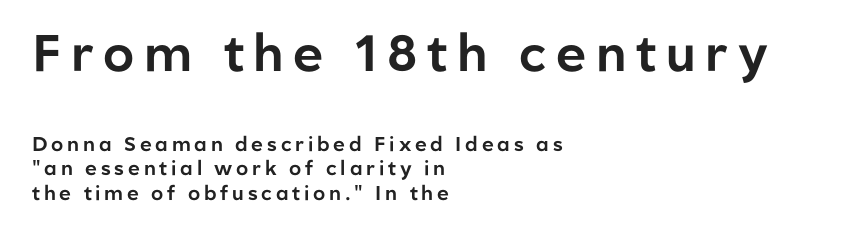
{"serif": "no", "italic": "no", "width": "normal", "stroke_contrast": "low", "x_height": "medium", "monospaced": "no", "underline": "no", "align": "left", "line_spacing_ratio": 1.22, "larger_block": "first", "size_ratio": 2.55, "glyph_px": 51}
